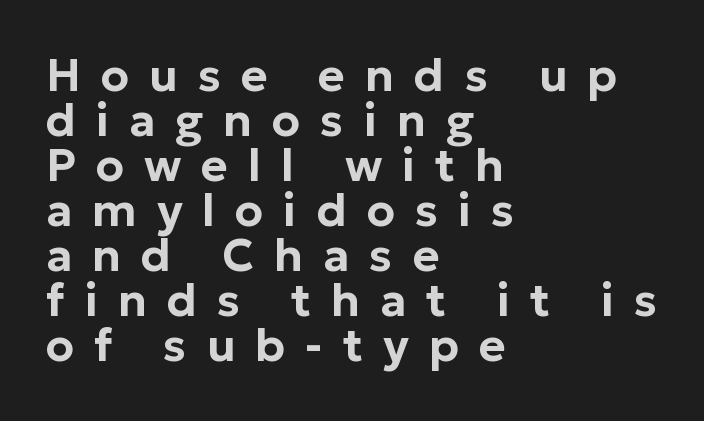
Rows of type sit shoulder to shoulder in the vertical direction. The lines are quadded left. The passage shown is typed in a proportional face where columns would drift. How are the letters spaced? Widely, with obvious added tracking. The type family on display is of the sans-serif kind.
